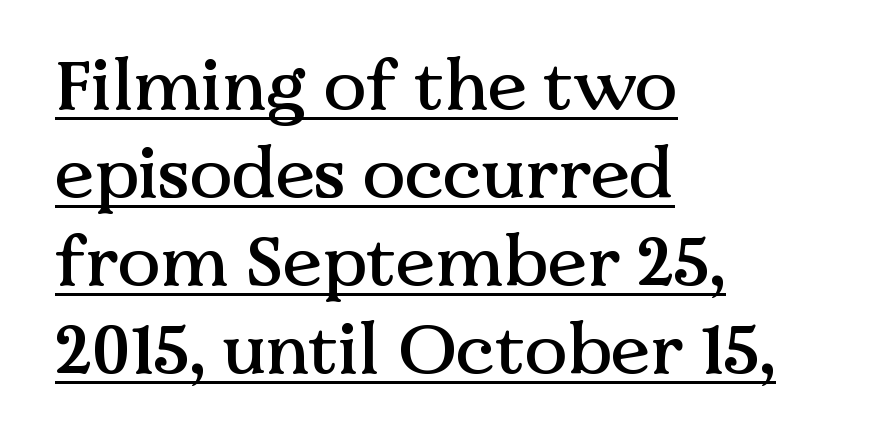
Character widths vary here, with narrow letters taking less room than wide ones. Students, note that the glyphs here touch the page at normal intervals. A student would call this left alignment; a typographer would say flush left, rag right. Nope, not italic — everything's standing straight. Caption: lettering with a line underneath. I'd call this a serif setting — the letters wear small feet.
